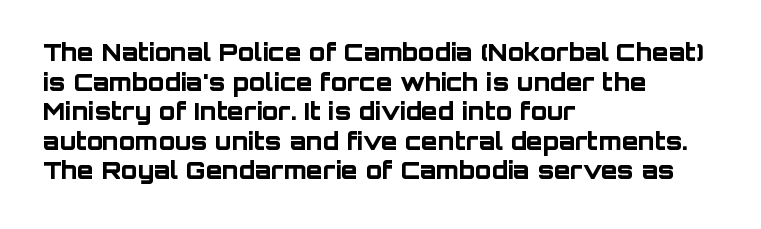
{"italic": "no", "bold": "yes", "underline": "no", "align": "left", "line_spacing_ratio": 1.23, "letter_spacing": "normal", "letter_spacing_em": 0.0, "glyph_px": 24}
